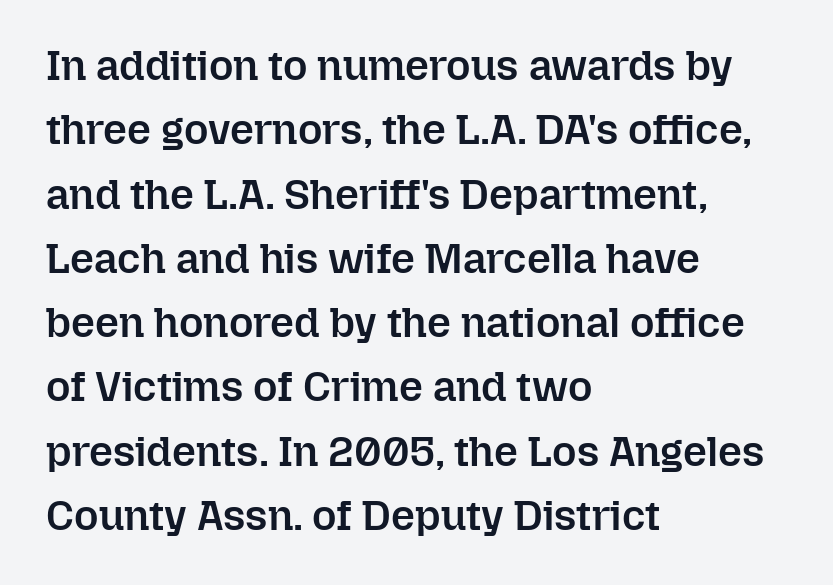
{"italic": "no", "bold": "semi", "weight": "semibold", "width": "normal", "stroke_contrast": "low", "x_height": "medium", "monospaced": "no", "underline": "no", "align": "left", "line_spacing": "normal", "line_spacing_ratio": 1.53, "letter_spacing": "normal", "letter_spacing_em": 0.0, "glyph_px": 42}
